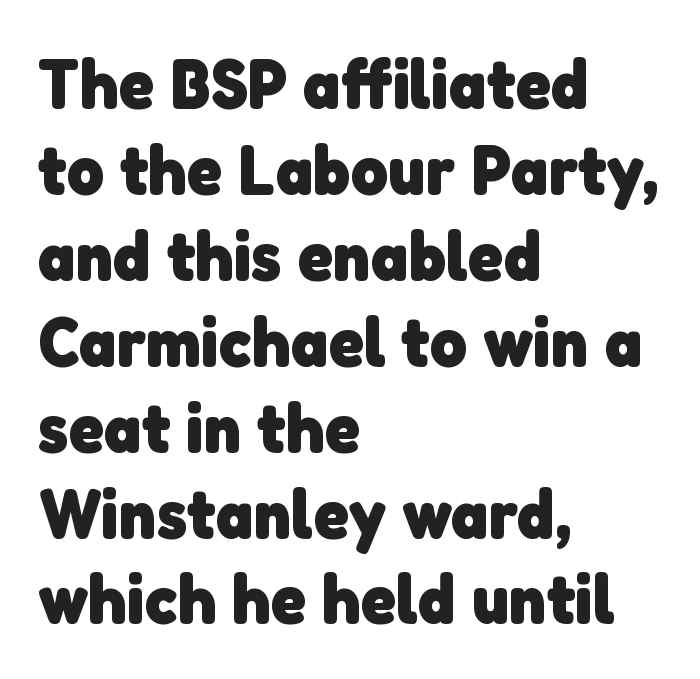
Check where the strokes stop: nothing finishes them off — pure sans. Look at the stroke-to-counter ratio: heavy, a bold. This sample has the flowing, uneven cadence of proportional lettering. Glance below the letters and you will spot only blank space.
